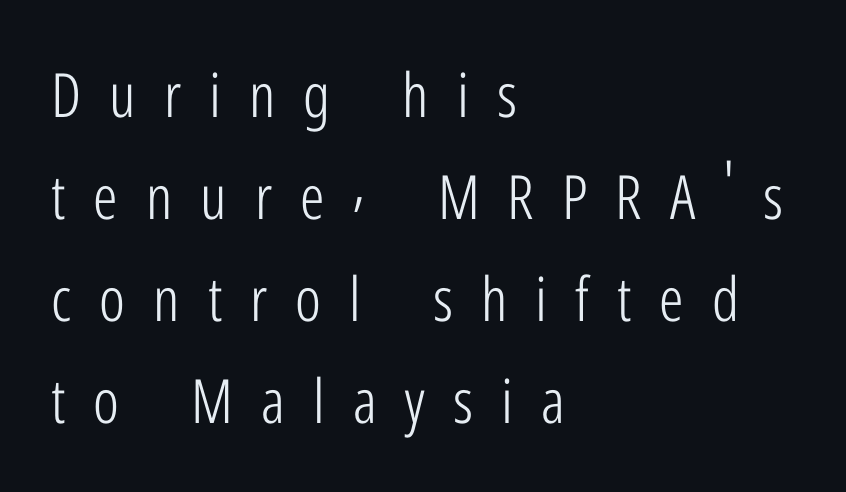
{"serif": "no", "italic": "no", "bold": "no", "weight": "light", "width": "condensed", "stroke_contrast": "low", "x_height": "medium", "monospaced": "no", "underline": "no", "align": "left", "line_spacing": "normal", "line_spacing_ratio": 1.67, "letter_spacing": "wide", "letter_spacing_em": 0.46, "glyph_px": 61}
